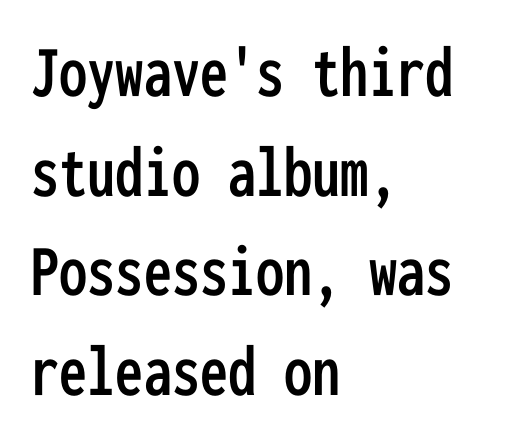
The image shows 75 px condensed sans-serif type, upright, monospaced; set left-aligned, normal line spacing (1.33x), normal letter spacing, not underlined; low stroke contrast and a medium x-height.
